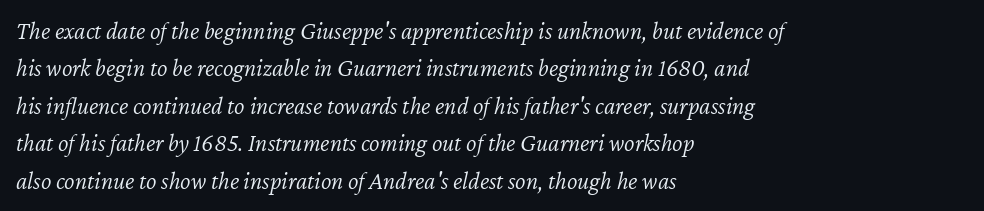
Q: Is the text bold? A: No.
Q: Is the text italic (slanted)? A: Yes, it leans right by about 12 degrees.
Q: Is the text underlined? A: No.
Q: How is the paragraph aligned? A: Left-aligned.
Q: Is the spacing between letters normal or unusually wide? A: Normal.
Q: Is the spacing between lines tight, normal or loose? A: Normal.
